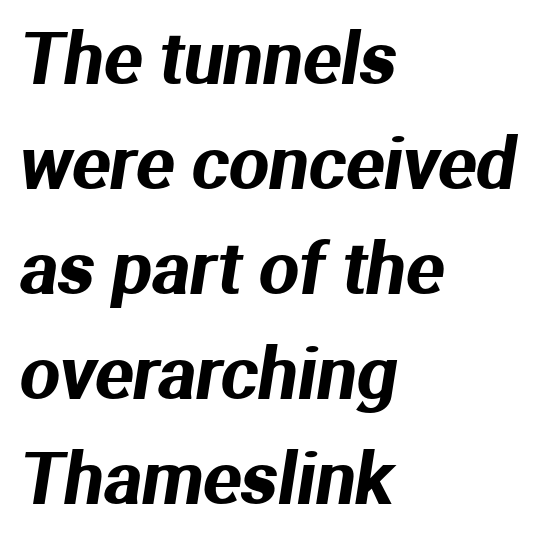
Q: Is the typeface a serif or a sans-serif typeface? A: Sans-serif.
Q: Is the text underlined? A: No.
Q: How is the paragraph aligned? A: Left-aligned.
Q: Is the spacing between letters normal or unusually wide? A: Normal.
Q: Is the spacing between lines tight, normal or loose? A: Normal.
Q: Width (condensed, normal, or wide)? A: Normal.
Q: Stroke contrast? A: Medium.
Q: x-height? A: Medium.
Q: Monospaced? A: No.
